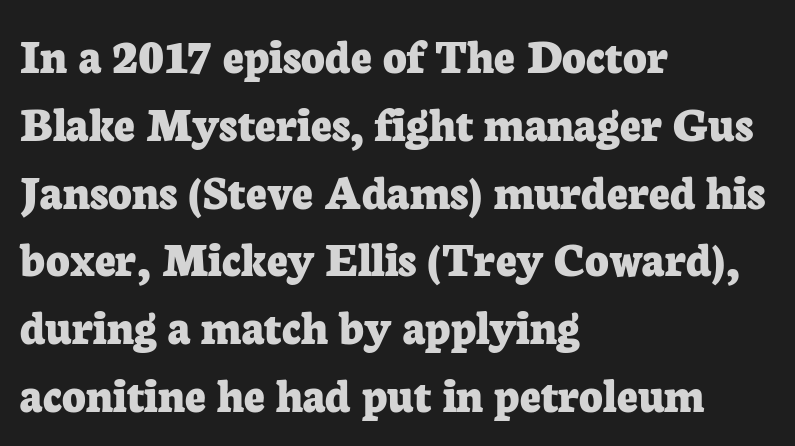
The image shows 51 px bold serif type, upright; set left-aligned, normal line spacing (1.33x), normal letter spacing, not underlined; low stroke contrast and a medium x-height.
